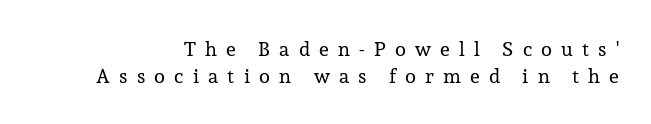
The image shows 20 px text type, upright; set normal line spacing (1.33x), unusually wide letter spacing (+0.46 em), not underlined.
